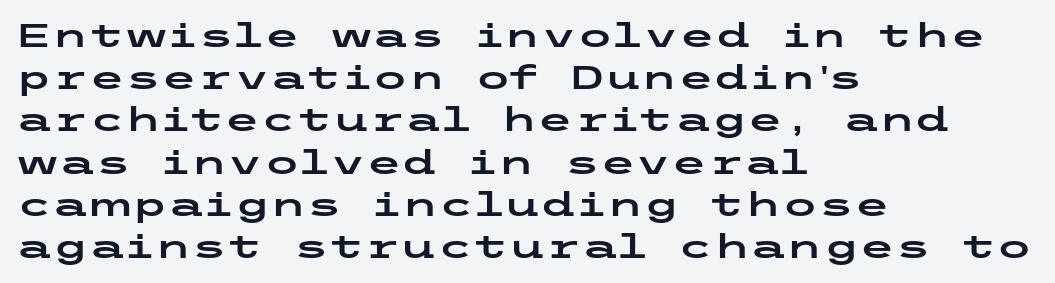
{"serif": "no", "italic": "no", "width": "wide", "stroke_contrast": "low", "x_height": "medium", "underline": "no", "align": "left", "line_spacing": "normal", "line_spacing_ratio": 1.28, "letter_spacing": "normal", "letter_spacing_em": 0.0, "glyph_px": 33}
